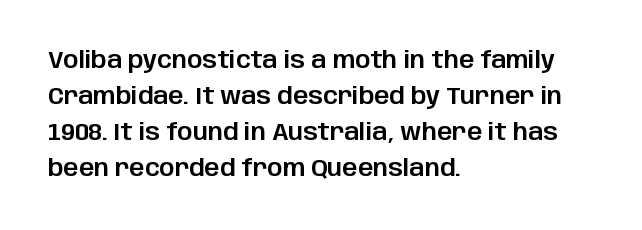
{"italic": "no", "underline": "no", "align": "left", "line_spacing": "normal", "line_spacing_ratio": 1.5, "letter_spacing": "normal", "letter_spacing_em": 0.0, "glyph_px": 24}
